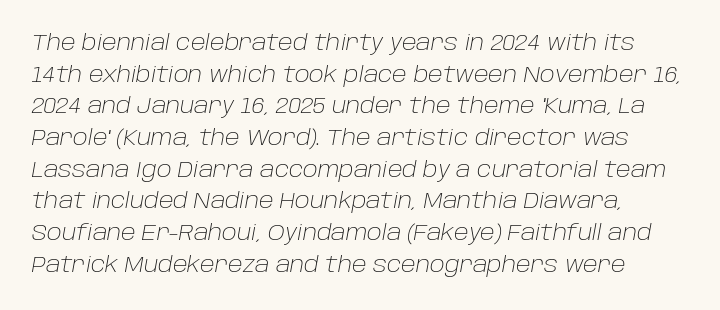
Q: Is the text bold? A: No.
Q: Is the text italic (slanted)? A: Yes, it leans right by about 10 degrees.
Q: Is the text underlined? A: No.
Q: Is the spacing between letters normal or unusually wide? A: Normal.
Q: Is the spacing between lines tight, normal or loose? A: Normal.
